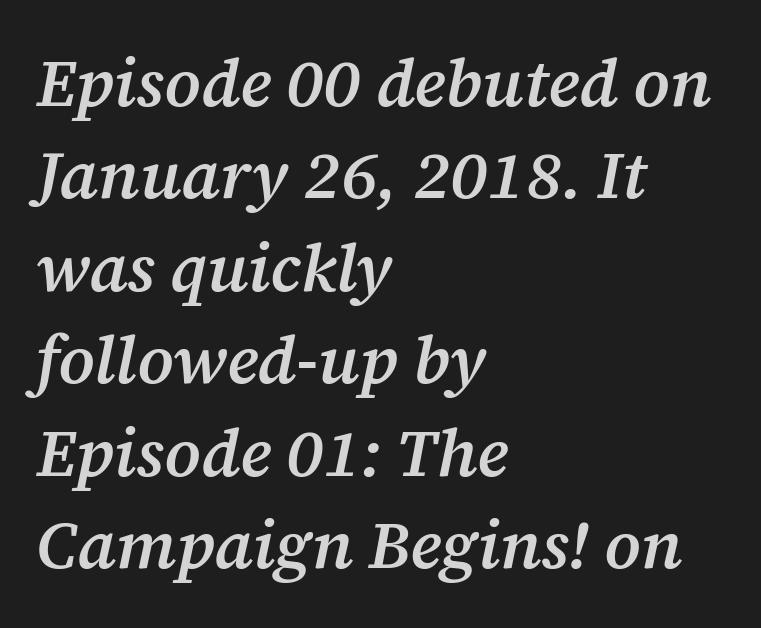
The image shows 67 px semibold serif type, italic (leaning right); set left-aligned, normal line spacing (1.38x), normal letter spacing, not underlined; medium stroke contrast and a medium x-height.
